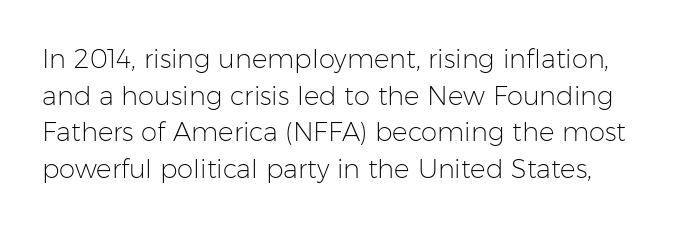
Q: Is the text bold? A: No.
Q: Is the text italic (slanted)? A: No, it is upright.
Q: Is the text underlined? A: No.
Q: Is the spacing between letters normal or unusually wide? A: Normal.
Q: Is the spacing between lines tight, normal or loose? A: Normal.
